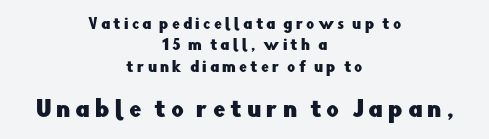
The image shows 22 px text type, upright; set centered, normal line spacing (1.53x), unusually wide letter spacing (+0.22 em), not underlined; the second (bottom) block is 1.57x larger.
